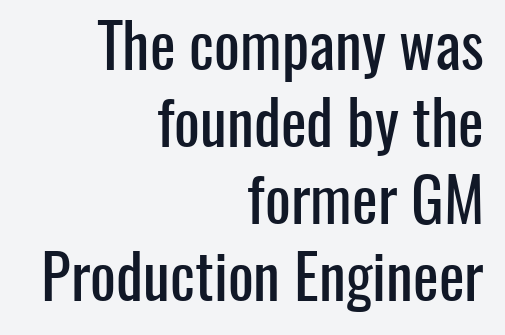
{"serif": "no", "italic": "no", "width": "condensed", "stroke_contrast": "low", "x_height": "medium", "monospaced": "no", "underline": "no", "align": "right", "line_spacing": "normal", "line_spacing_ratio": 1.26, "letter_spacing": "normal", "letter_spacing_em": 0.0, "glyph_px": 61}
